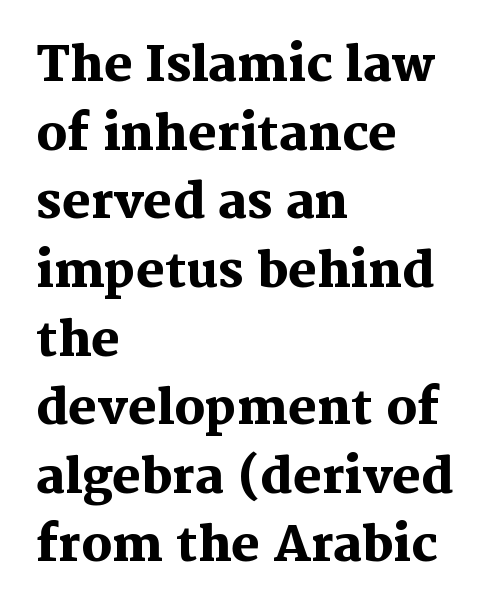
A serif font was chosen for this passage. Vertical spacing — default. The passage shown is typed in a proportional face where columns would drift. This is the regular roman posture of the typeface. What stands out about the letter spacing? Nothing — it is the standard amount. You'd pick this weight for a headline — it's a proper bold.
